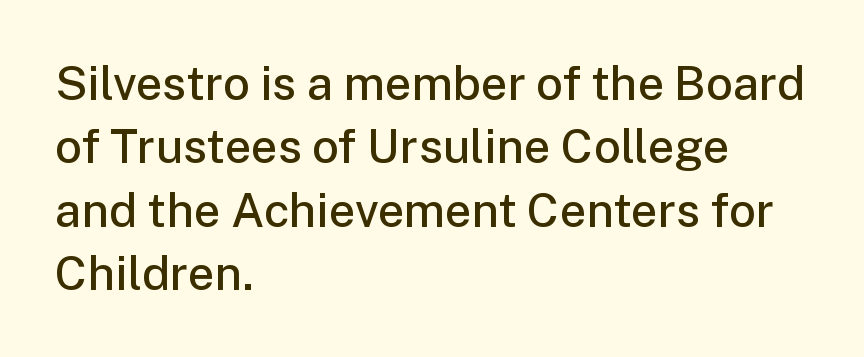
The image shows 47 px semibold sans-serif type, upright; set left-aligned, normal line spacing (1.35x), normal letter spacing, not underlined; low stroke contrast and a medium x-height.
